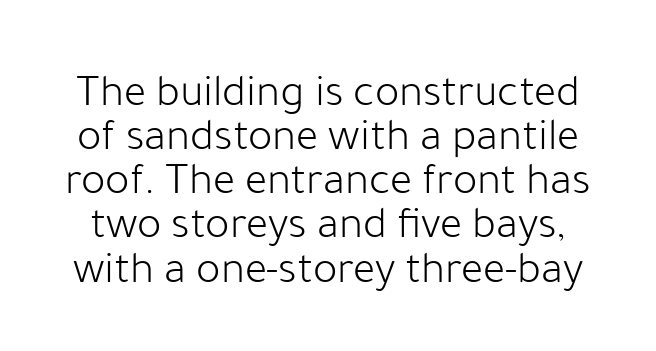
Q: Is the text bold? A: No.
Q: Is the text italic (slanted)? A: No, it is upright.
Q: Is the typeface a serif or a sans-serif typeface? A: Sans-serif.
Q: Is the text underlined? A: No.
Q: Is the spacing between letters normal or unusually wide? A: Normal.
Q: Is the spacing between lines tight, normal or loose? A: Tight.
Q: Width (condensed, normal, or wide)? A: Normal.
Q: Stroke contrast? A: Low.
Q: x-height? A: Medium.
Q: Monospaced? A: No.
